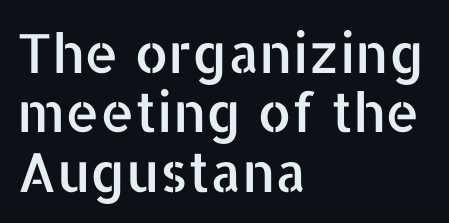
{"serif": "no", "italic": "no", "width": "normal", "stroke_contrast": "low", "x_height": "medium", "monospaced": "no", "underline": "no", "align": "left", "line_spacing": "tight", "line_spacing_ratio": 1.1, "letter_spacing": "normal", "letter_spacing_em": 0.0, "glyph_px": 54}
